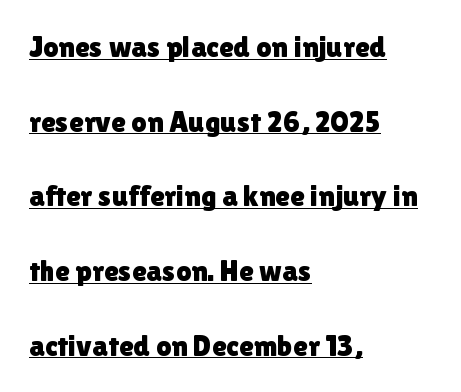
The image shows 30 px sans-serif type, upright; set left-aligned, loose line spacing (2.49x), normal letter spacing, underlined; low stroke contrast and a medium x-height.
